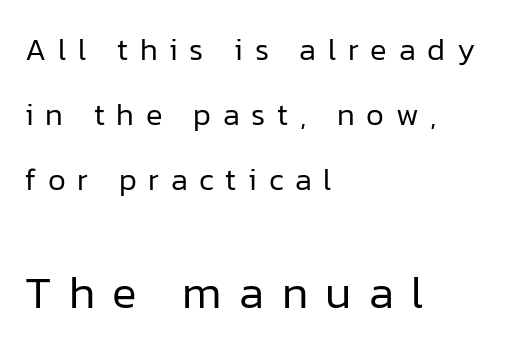
Q: Is the text bold? A: No.
Q: Is the text italic (slanted)? A: No, it is upright.
Q: Is the typeface a serif or a sans-serif typeface? A: Sans-serif.
Q: Is the text underlined? A: No.
Q: How is the paragraph aligned? A: Left-aligned.
Q: Is the spacing between letters normal or unusually wide? A: Unusually wide.
Q: Is the spacing between lines tight, normal or loose? A: Loose.
Q: Which block of text is set in a larger size, the first (top) or the second (bottom)? A: The second (bottom) one.
Q: Width (condensed, normal, or wide)? A: Normal.
Q: Stroke contrast? A: Low.
Q: x-height? A: Medium.
Q: Monospaced? A: No.
